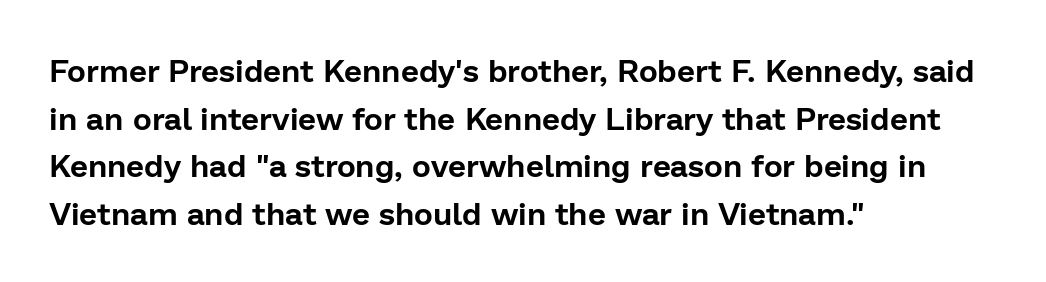
{"serif": "no", "italic": "no", "width": "normal", "stroke_contrast": "low", "x_height": "medium", "monospaced": "no", "underline": "no", "align": "left", "line_spacing": "normal", "line_spacing_ratio": 1.49, "letter_spacing": "normal", "letter_spacing_em": 0.0, "glyph_px": 32}
